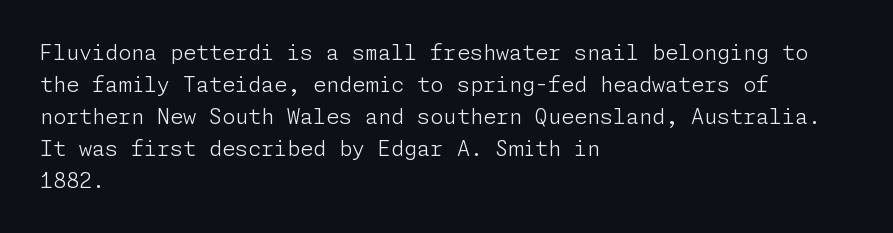
Q: Is the text bold? A: No.
Q: Is the text italic (slanted)? A: No, it is upright.
Q: Is the text underlined? A: No.
Q: How is the paragraph aligned? A: Left-aligned.
Q: Is the spacing between letters normal or unusually wide? A: Normal.
Q: Is the spacing between lines tight, normal or loose? A: Normal.
